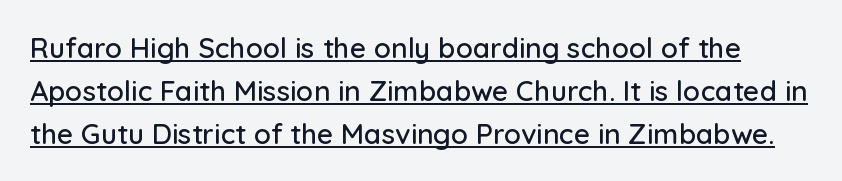
The image shows 28 px sans-serif type, upright; set normal line spacing (1.53x), normal letter spacing, underlined; low stroke contrast and a medium x-height.
